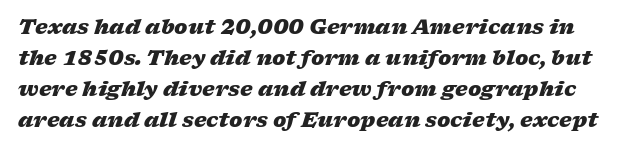
Q: Is the text bold? A: Yes.
Q: Is the text italic (slanted)? A: Yes, it leans right by about 17 degrees.
Q: Is the text underlined? A: No.
Q: Is the spacing between letters normal or unusually wide? A: Normal.
Q: Is the spacing between lines tight, normal or loose? A: Normal.
